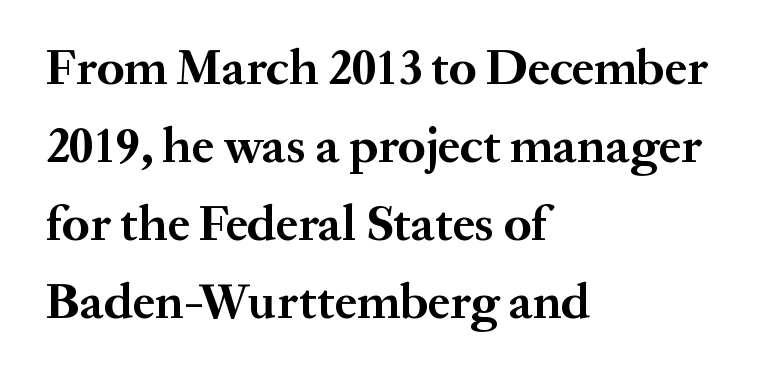
Q: Is the text bold? A: Yes.
Q: Is the text italic (slanted)? A: No, it is upright.
Q: Is the typeface a serif or a sans-serif typeface? A: Serif.
Q: Is the text underlined? A: No.
Q: How is the paragraph aligned? A: Left-aligned.
Q: Is the spacing between letters normal or unusually wide? A: Normal.
Q: Is the spacing between lines tight, normal or loose? A: Normal.
Q: Width (condensed, normal, or wide)? A: Normal.
Q: Stroke contrast? A: Medium.
Q: x-height? A: Medium.
Q: Monospaced? A: No.
